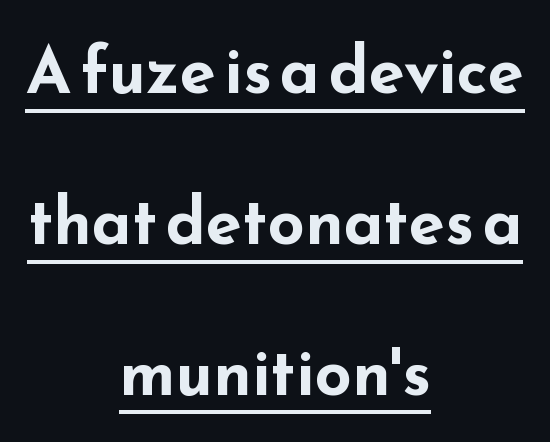
Q: Is the text bold? A: Yes.
Q: Is the text italic (slanted)? A: No, it is upright.
Q: Is the typeface a serif or a sans-serif typeface? A: Sans-serif.
Q: Is the text underlined? A: Yes.
Q: How is the paragraph aligned? A: Centered.
Q: Is the spacing between letters normal or unusually wide? A: Normal.
Q: Is the spacing between lines tight, normal or loose? A: Loose.
Q: Width (condensed, normal, or wide)? A: Wide.
Q: Stroke contrast? A: Low.
Q: x-height? A: Small.
Q: Monospaced? A: No.
